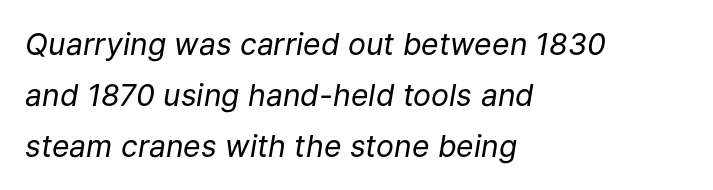
The image shows 30 px regular-weight type, italic (leaning right); set left-aligned, normal line spacing (1.7x), normal letter spacing, not underlined; low stroke contrast and a medium x-height.
